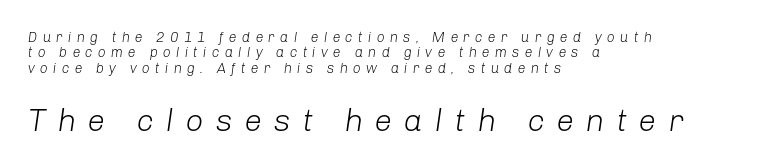
Q: Is the text bold? A: No.
Q: Is the text italic (slanted)? A: Yes, it leans right by about 8 degrees.
Q: Is the text underlined? A: No.
Q: How is the paragraph aligned? A: Left-aligned.
Q: Is the spacing between letters normal or unusually wide? A: Unusually wide.
Q: Is the spacing between lines tight, normal or loose? A: Tight.
Q: Which block of text is set in a larger size, the first (top) or the second (bottom)? A: The second (bottom) one.
Q: Width (condensed, normal, or wide)? A: Normal.
Q: Stroke contrast? A: Low.
Q: x-height? A: Medium.
Q: Monospaced? A: No.
